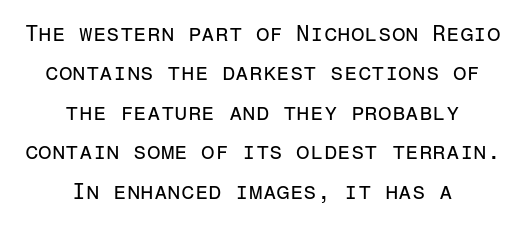
{"italic": "no", "bold": "no", "underline": "no", "align": "center", "line_spacing_ratio": 1.79, "letter_spacing": "normal", "letter_spacing_em": 0.0, "glyph_px": 22}
